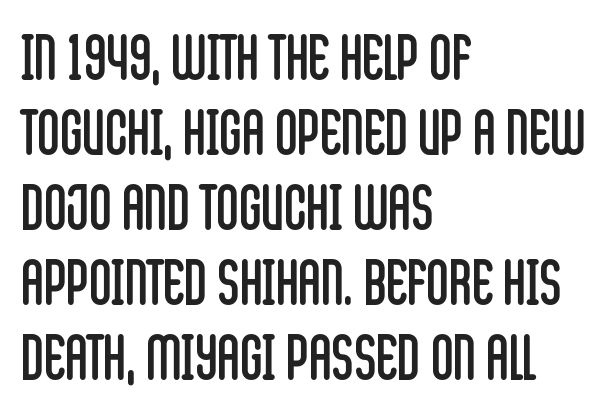
{"serif": "no", "italic": "no", "bold": "no", "weight": "regular", "width": "condensed", "stroke_contrast": "low", "x_height": "large", "monospaced": "no", "underline": "no", "align": "left", "line_spacing_ratio": 1.21, "letter_spacing": "normal", "letter_spacing_em": 0.0, "glyph_px": 62}
